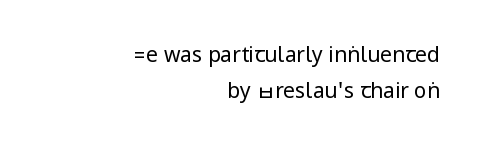
Q: Is the text bold? A: No.
Q: Is the text italic (slanted)? A: No, it is upright.
Q: Is the text underlined? A: No.
Q: How is the paragraph aligned? A: Right-aligned.
Q: Is the spacing between letters normal or unusually wide? A: Normal.
